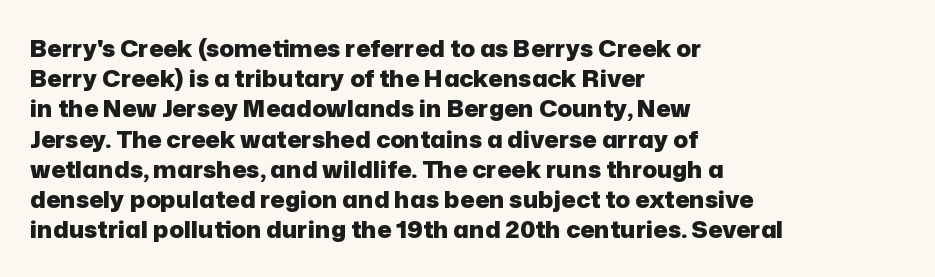
{"italic": "no", "bold": "yes", "underline": "no", "align": "left", "line_spacing": "normal", "line_spacing_ratio": 1.26, "letter_spacing": "normal", "letter_spacing_em": 0.0, "glyph_px": 24}
